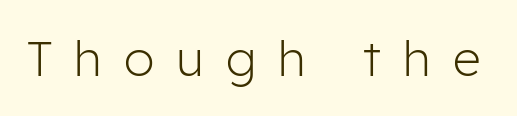
Q: Is the text bold? A: No.
Q: Is the text italic (slanted)? A: No, it is upright.
Q: Is the typeface a serif or a sans-serif typeface? A: Sans-serif.
Q: Is the text underlined? A: No.
Q: Is the spacing between letters normal or unusually wide? A: Unusually wide.
Q: Width (condensed, normal, or wide)? A: Normal.
Q: Stroke contrast? A: Low.
Q: x-height? A: Medium.
Q: Monospaced? A: No.
